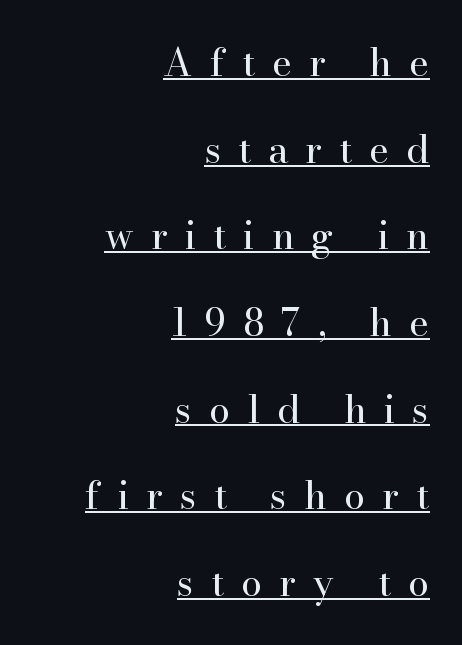
These lines are composed in type with serifs. Reading down the column, the eye jumps a long way to each next line. No extra ink here — the face is not bold. The horizontal fit of the characters is loose and conspicuously gappy. Compared with undecorated copy, this sample adds a rule below the words.
